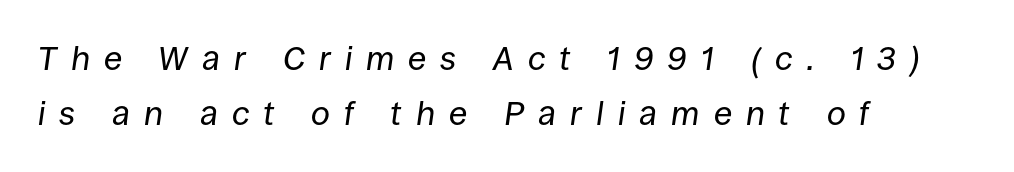
The image shows 34 px regular-weight type, italic (leaning right); set left-aligned, normal line spacing (1.62x), unusually wide letter spacing (+0.41 em), not underlined; low stroke contrast and a large x-height.
